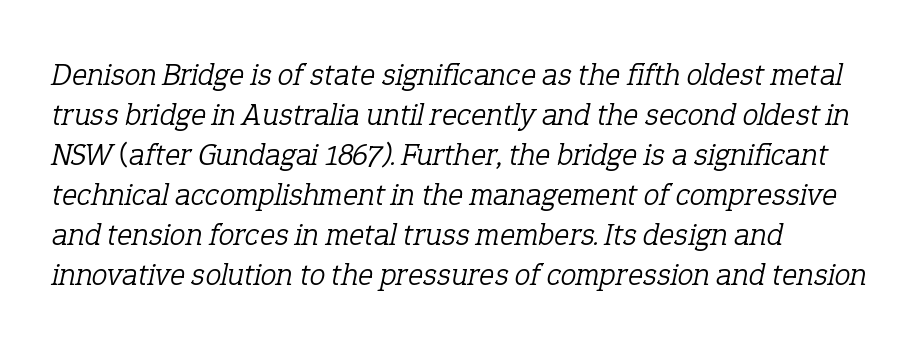
Is there much room between lines? A standard amount, neither cramped nor airy. The space beneath each line is pristine and unruled. A serif font was chosen for this passage. In terms of posture, this sample is oblique. This rendering leaves character spacing at its baseline value. Ink coverage per letter is moderate at most.
